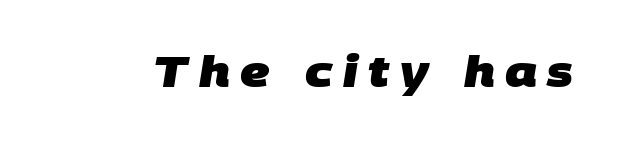
Q: Is the text bold? A: Yes.
Q: Is the typeface a serif or a sans-serif typeface? A: Sans-serif.
Q: Is the text underlined? A: No.
Q: Is the spacing between letters normal or unusually wide? A: Unusually wide.
Q: Width (condensed, normal, or wide)? A: Normal.
Q: Stroke contrast? A: Low.
Q: x-height? A: Large.
Q: Monospaced? A: No.
